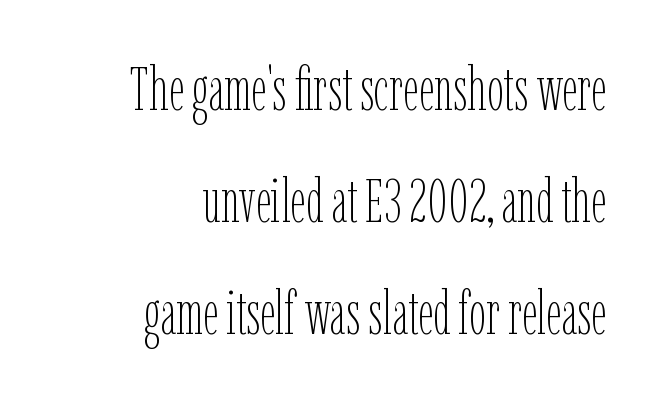
The image shows 60 px thin, condensed type, upright; set right-aligned, line spacing 1.87x, normal letter spacing, not underlined; low stroke contrast and a medium x-height.
